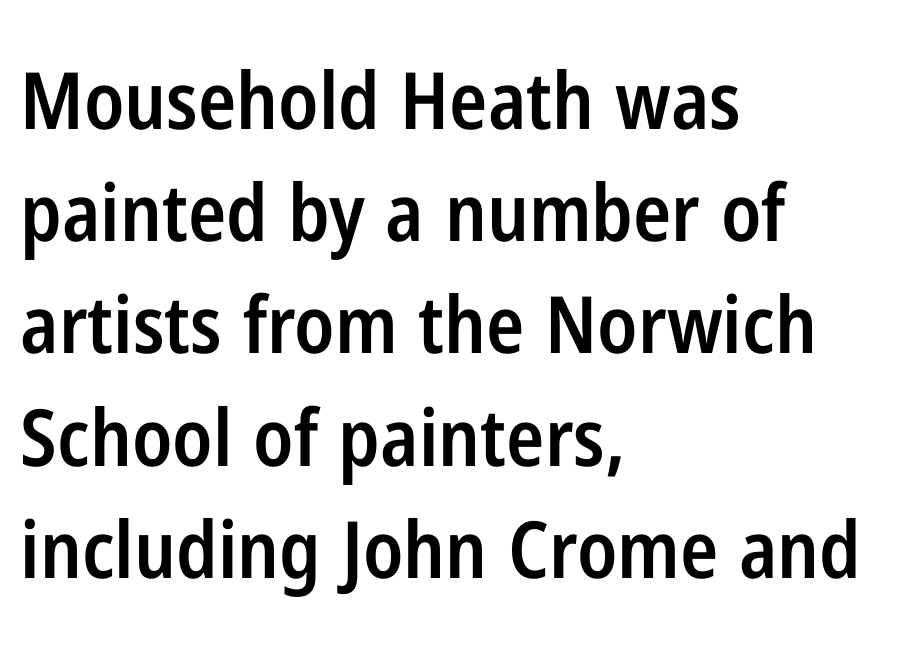
The image shows 79 px semibold, condensed sans-serif type, upright; set left-aligned, normal line spacing (1.42x), normal letter spacing, not underlined; low stroke contrast and a medium x-height.
